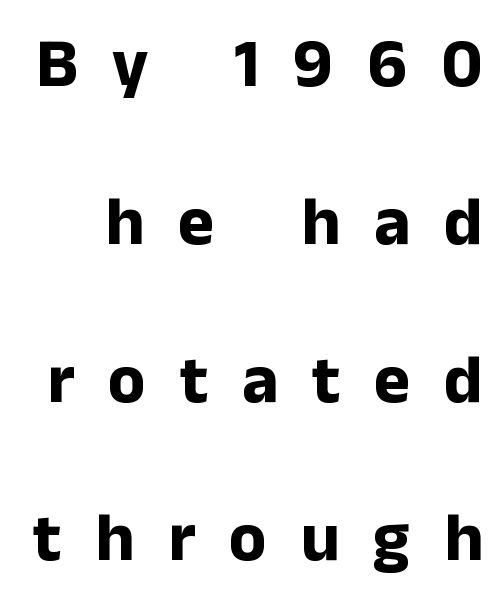
Horizontal bands of white between lines are thick stripes. Someone cranked the tracking dial way up on this one. The letters advance in unequal steps, a hallmark of proportional type. The characters display no serif detailing; their extremities are plain.
